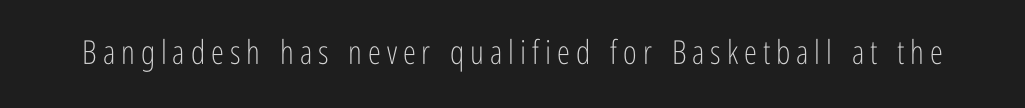
{"serif": "no", "italic": "no", "bold": "no", "weight": "light", "width": "condensed", "stroke_contrast": "low", "x_height": "medium", "monospaced": "no", "underline": "no", "glyph_px": 33}
